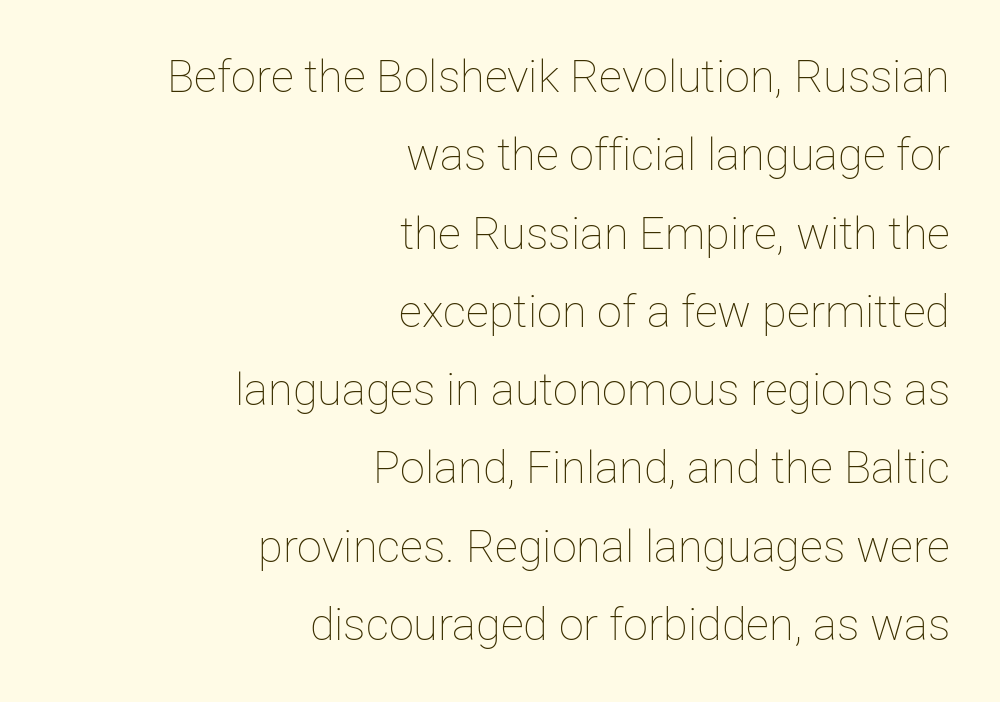
Check under the words: just untouched page. Vertical strokes here are truly vertical. Varying glyph widths throughout — classic text-font behaviour. The font is comparable to plain body text, perhaps lighter. Visually the block forms a straight wall on the right and a jagged coastline on the left.
